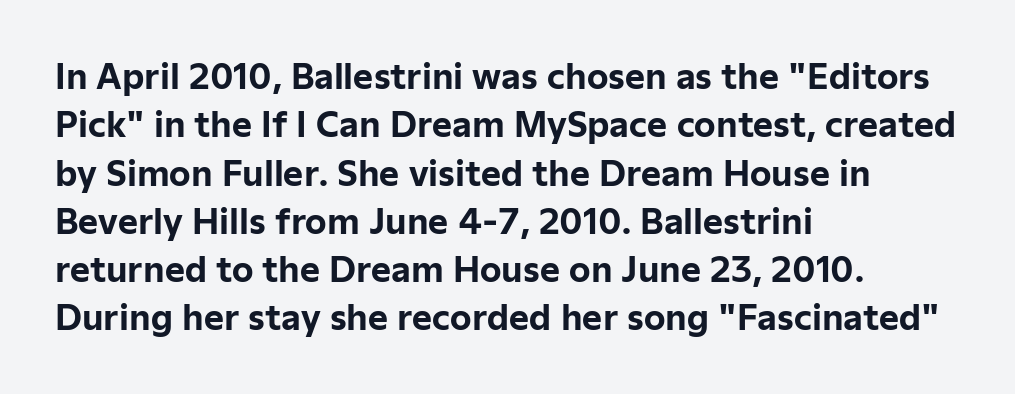
{"serif": "no", "italic": "no", "bold": "yes", "weight": "bold", "width": "normal", "stroke_contrast": "low", "x_height": "medium", "monospaced": "no", "underline": "no", "align": "left", "line_spacing": "normal", "line_spacing_ratio": 1.42, "letter_spacing": "normal", "letter_spacing_em": 0.0, "glyph_px": 34}
